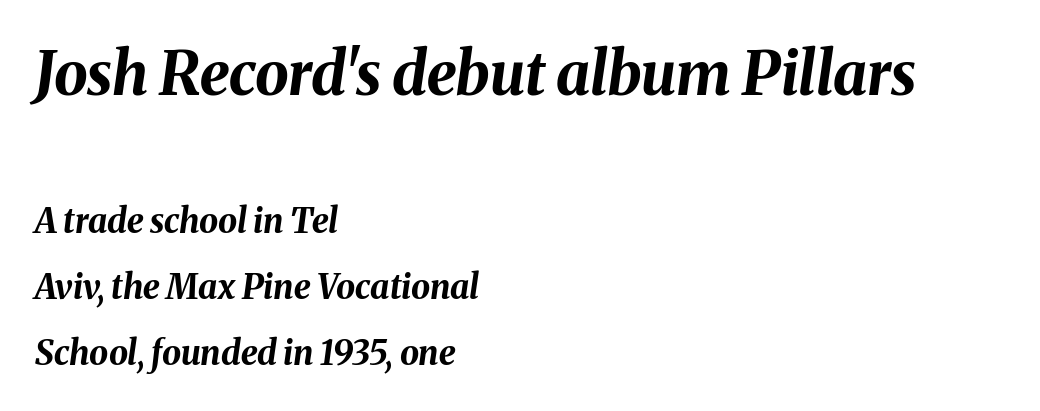
The image shows 60 px bold type, italic (leaning right); set left-aligned, loose line spacing (1.94x), normal letter spacing, not underlined; the first (top) block is 1.76x larger; medium stroke contrast and a medium x-height.
